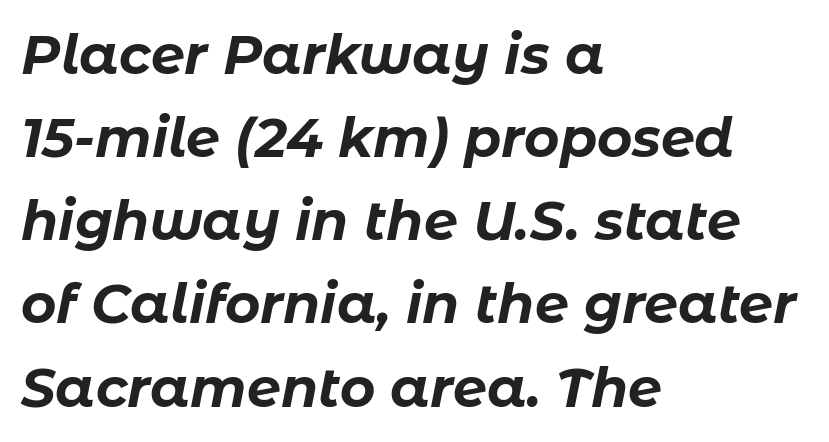
The sample has been set heavy, in full bold. Line spacing here is normal. Horizontal alignment here is leftward, the default for most running prose. Caption: standard tracking, unaltered. Has an underline been added? It has not.
